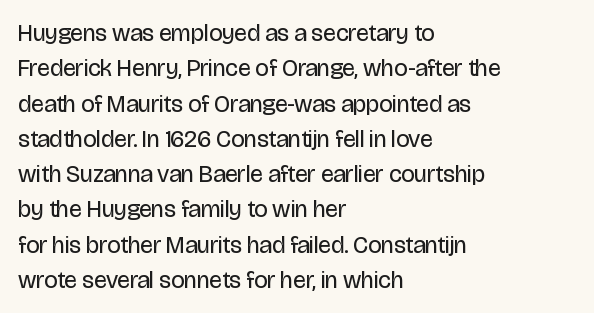
Tracking value appears to be zero — textbook default spacing. Posture: straight, roman, zero tilt. Leftover space on each line is placed entirely after the last word. This is not heavy type; no bold has been used.
